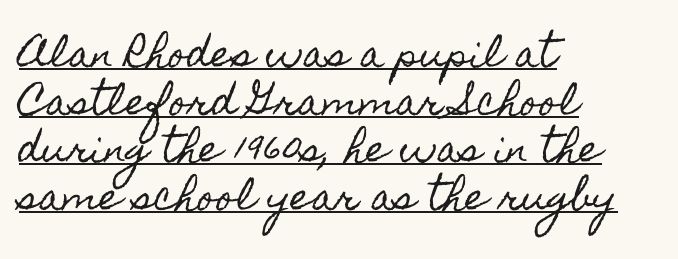
The image shows 36 px condensed type; set left-aligned, normal line spacing (1.32x), normal letter spacing, underlined; a small x-height.
